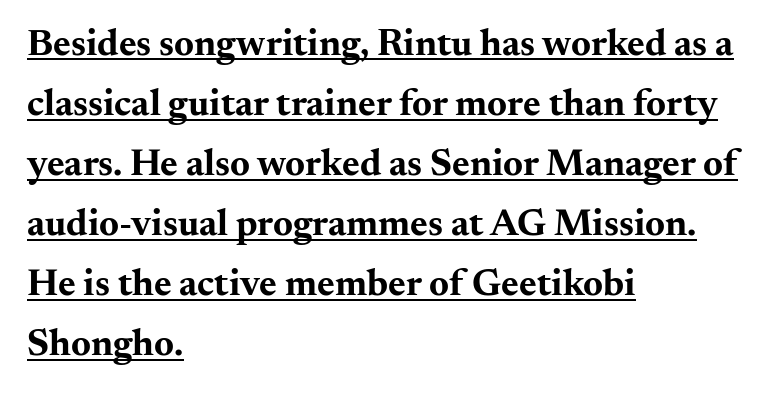
The image shows 38 px bold, wide serif type, upright; set left-aligned, normal line spacing (1.58x), normal letter spacing, underlined; medium stroke contrast and a small x-height.
